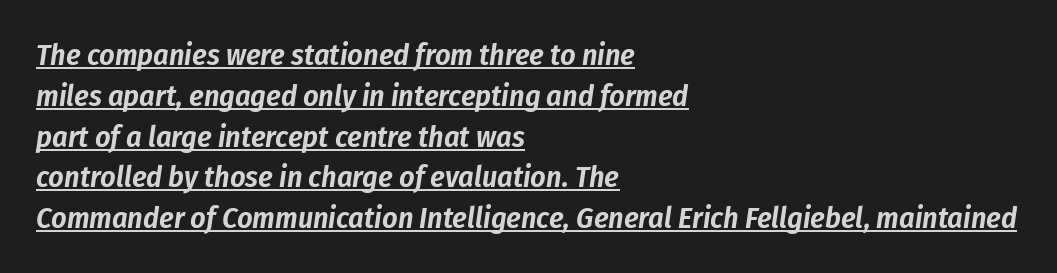
The image shows 30 px condensed type, italic (leaning right); set left-aligned, normal line spacing (1.36x), normal letter spacing, underlined; low stroke contrast and a medium x-height.
